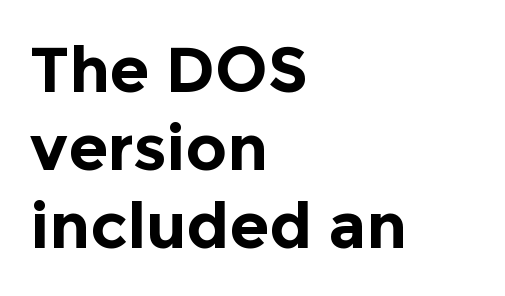
How heavy is the stroke? Heavy — this is a bold. This sample uses an upright cut, with every glyph sitting square on the baseline. Here the designer chose a conventional face with non-uniform glyph widths. Type without underlining.
